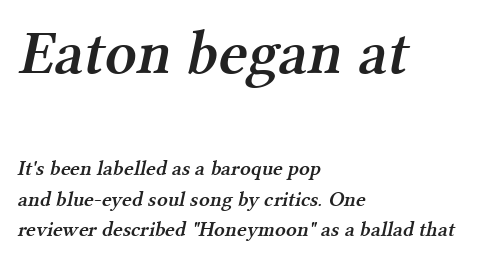
Interline gaps are of average width in this sample. A student would call this left alignment; a typographer would say flush left, rag right. Serif or sans? Serif — the stroke terminals have little feet. Weight check: semibold — heavier than regular, not quite bold.
